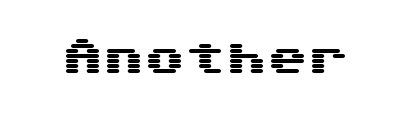
Words appear dense and cohesive because spacing is normal. The space beneath each line is pristine and unruled. Letterform terminals end flat and unadorned throughout the passage. This is the regular roman posture of the typeface.
